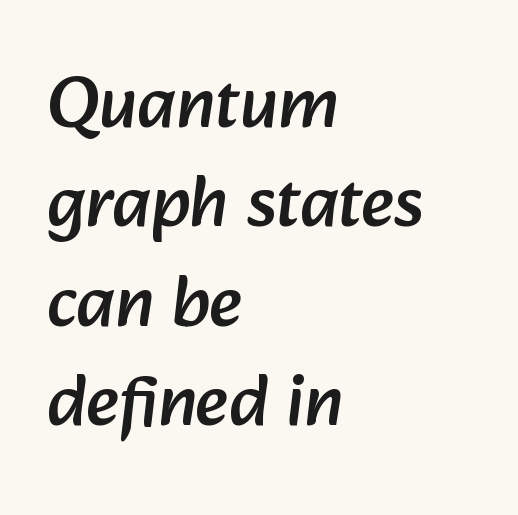
Note: no serifs on the glyphs. This sample keeps an unexceptional amount of space between lines. Alignment: flush left. Varying glyph widths throughout — classic text-font behaviour. Any mark beneath the type? The region is blank.
